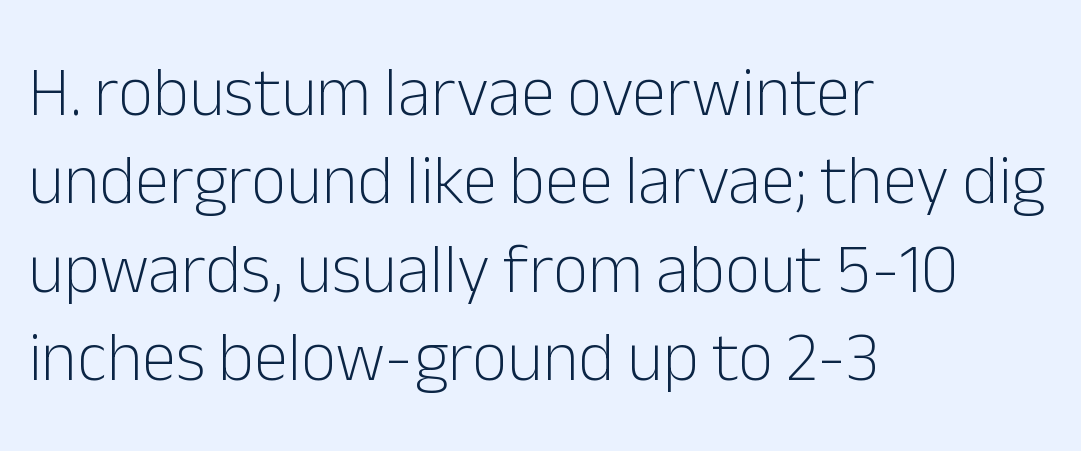
Q: Is the text bold? A: No.
Q: Is the text italic (slanted)? A: No, it is upright.
Q: Is the typeface a serif or a sans-serif typeface? A: Sans-serif.
Q: Is the text underlined? A: No.
Q: How is the paragraph aligned? A: Left-aligned.
Q: Is the spacing between letters normal or unusually wide? A: Normal.
Q: Is the spacing between lines tight, normal or loose? A: Normal.
Q: Width (condensed, normal, or wide)? A: Normal.
Q: Stroke contrast? A: Low.
Q: x-height? A: Medium.
Q: Monospaced? A: No.
